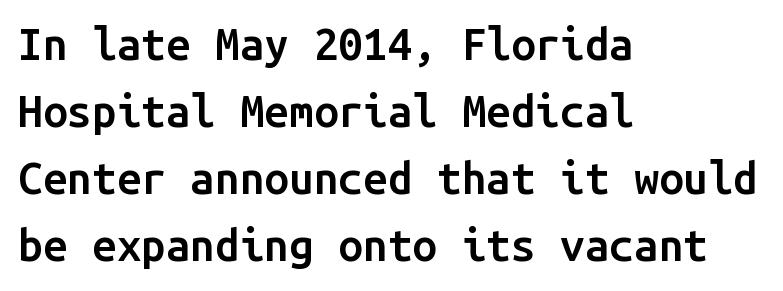
Note: no serifs on the glyphs. No italicization has been applied; the sample stays upright. Spacing verdict: monospaced, one width for all characters. Visually the block forms a straight wall on the left and a jagged coastline on the right.
